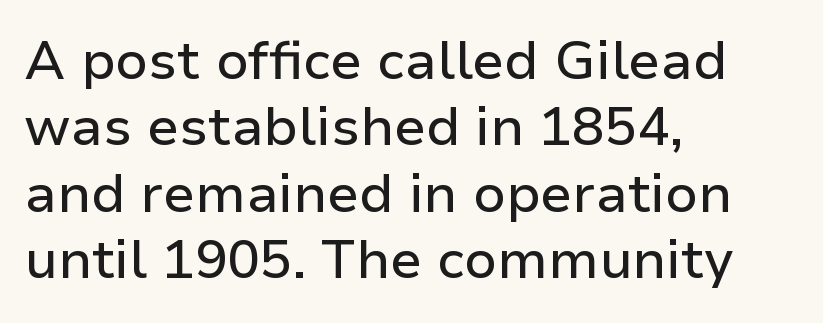
Q: Is the text italic (slanted)? A: No, it is upright.
Q: Is the typeface a serif or a sans-serif typeface? A: Sans-serif.
Q: Is the text underlined? A: No.
Q: How is the paragraph aligned? A: Left-aligned.
Q: Is the spacing between letters normal or unusually wide? A: Normal.
Q: Width (condensed, normal, or wide)? A: Normal.
Q: Stroke contrast? A: Low.
Q: x-height? A: Medium.
Q: Monospaced? A: No.
